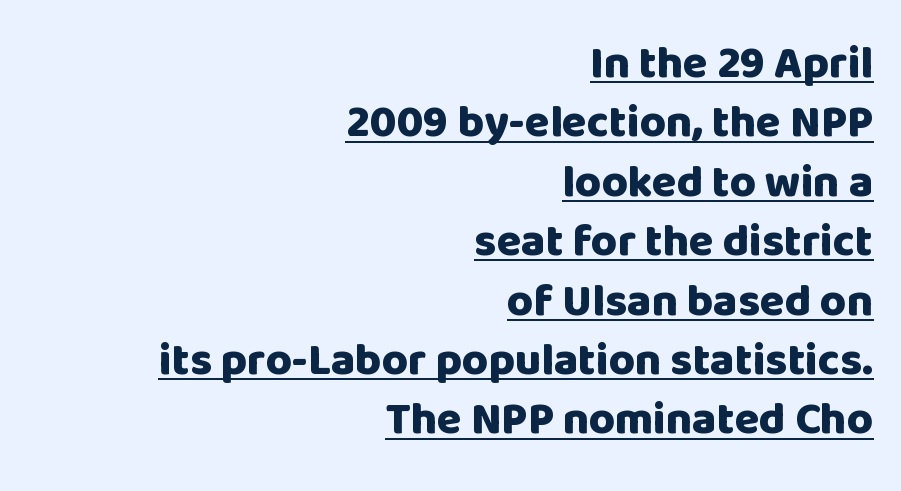
The image shows 45 px heavy sans-serif type, upright; set right-aligned, normal line spacing (1.32x), normal letter spacing, underlined; low stroke contrast and a large x-height.
